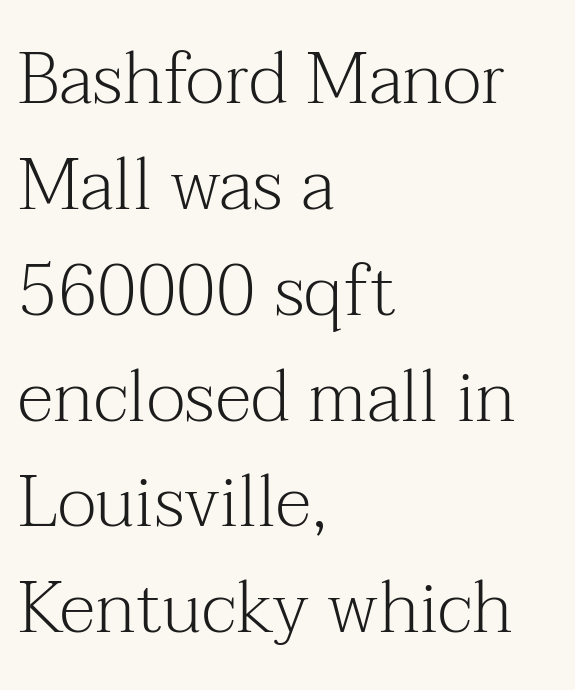
{"serif": "yes", "italic": "no", "bold": "no", "weight": "light", "width": "normal", "stroke_contrast": "medium", "x_height": "medium", "monospaced": "no", "underline": "no", "align": "left", "line_spacing": "normal", "line_spacing_ratio": 1.47, "letter_spacing": "normal", "letter_spacing_em": 0.0, "glyph_px": 72}
